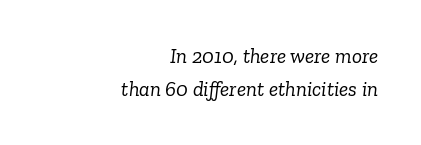
The image shows 21 px text type, italic (leaning right); set right-aligned, normal line spacing (1.57x), normal letter spacing, not underlined.
